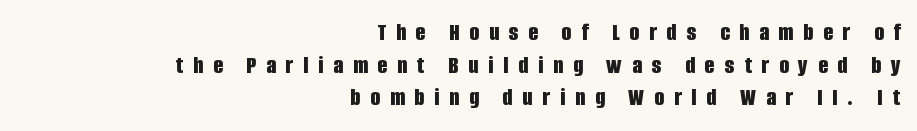
Q: Is the text bold? A: Yes.
Q: Is the text italic (slanted)? A: No, it is upright.
Q: Is the text underlined? A: No.
Q: How is the paragraph aligned? A: Right-aligned.
Q: Is the spacing between letters normal or unusually wide? A: Unusually wide.
Q: Is the spacing between lines tight, normal or loose? A: Normal.
